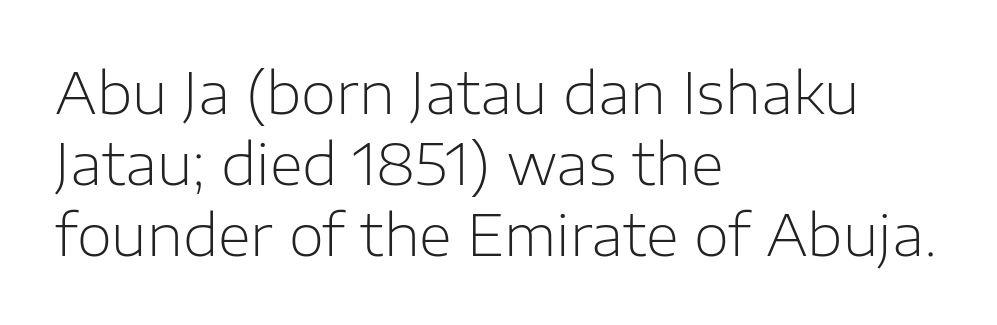
The rendering keeps characters at their native spacing. The letterforms sit at book weight or below. Varying glyph widths throughout — classic text-font behaviour. The string is rendered with underlining switched off. Every character sits straight up, as roman type does.
